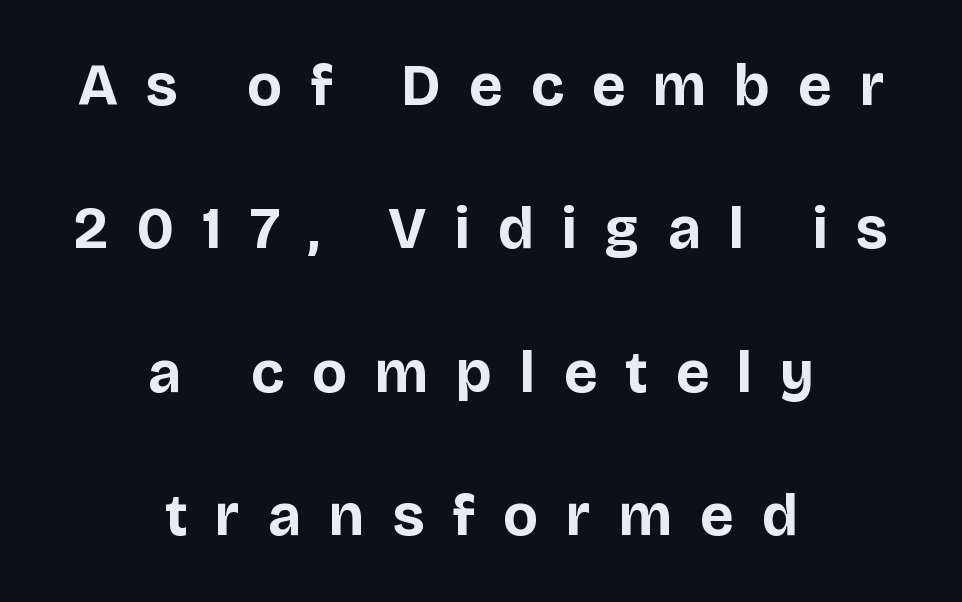
{"serif": "no", "italic": "no", "bold": "yes", "weight": "bold", "width": "normal", "stroke_contrast": "low", "x_height": "large", "monospaced": "no", "underline": "no", "align": "center", "line_spacing": "loose", "line_spacing_ratio": 2.43, "letter_spacing": "wide", "letter_spacing_em": 0.48, "glyph_px": 59}
